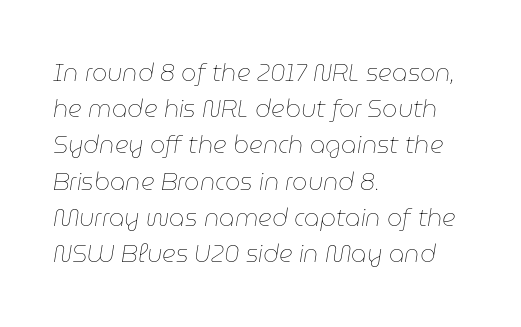
Q: Is the text bold? A: No.
Q: Is the text italic (slanted)? A: Yes, it leans right by about 9 degrees.
Q: Is the text underlined? A: No.
Q: How is the paragraph aligned? A: Left-aligned.
Q: Is the spacing between letters normal or unusually wide? A: Normal.
Q: Is the spacing between lines tight, normal or loose? A: Normal.
